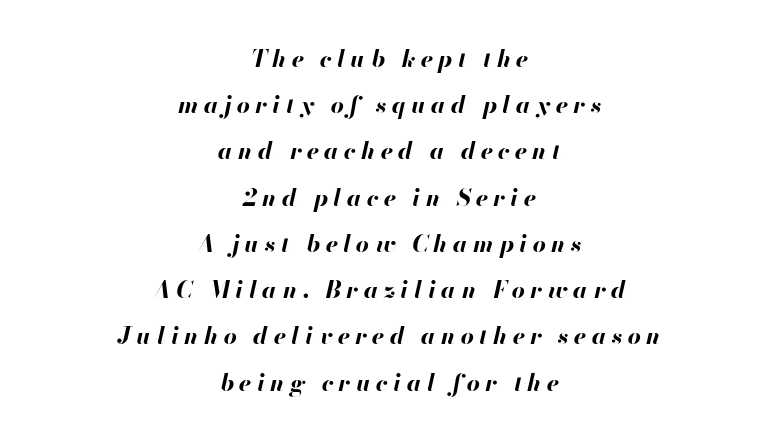
{"italic": "yes", "lean": "right", "slant_degrees": 13, "bold": "yes", "underline": "no", "align": "center", "line_spacing": "loose", "line_spacing_ratio": 2.01, "letter_spacing": "wide", "letter_spacing_em": 0.23, "glyph_px": 23}
